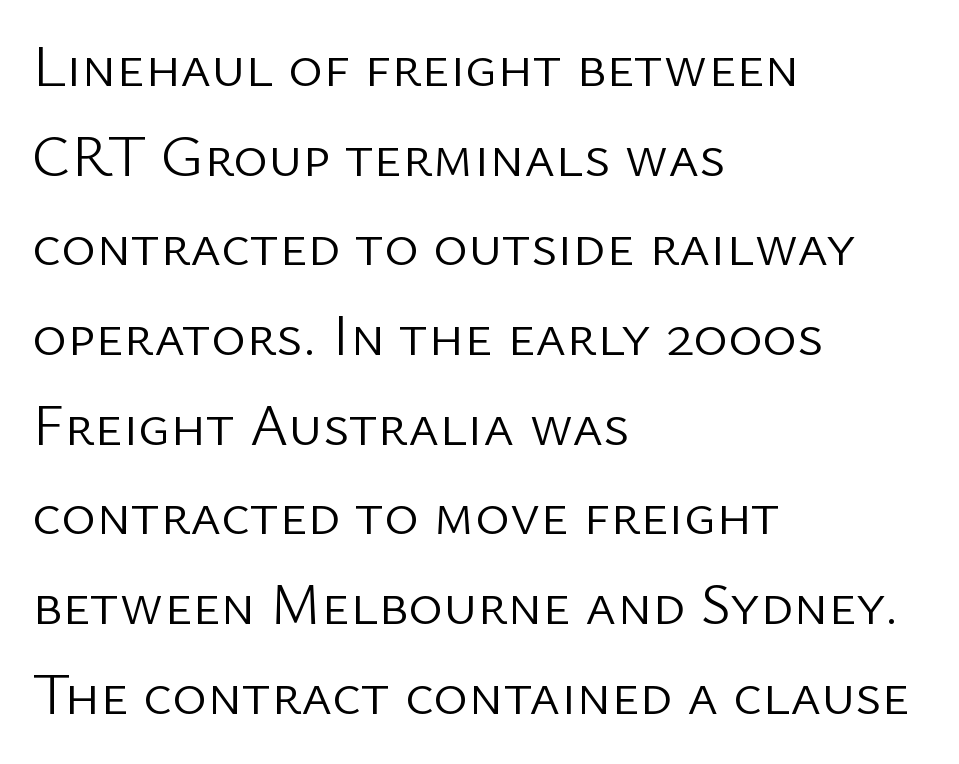
Spacing verdict: proportional, widths tailored to each character. The baseline area is clear. The setting favours the left margin, as ordinary paragraphs usually do. Serif or sans? Sans — the stroke terminals are bare.
